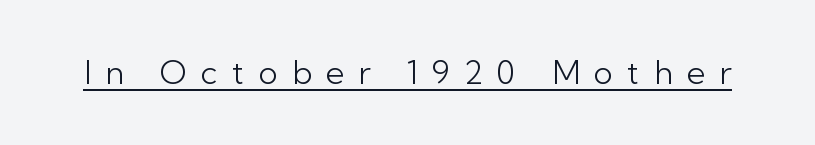
The image shows 32 px light sans-serif type, upright; set unusually wide letter spacing (+0.44 em), underlined; low stroke contrast and a medium x-height.
